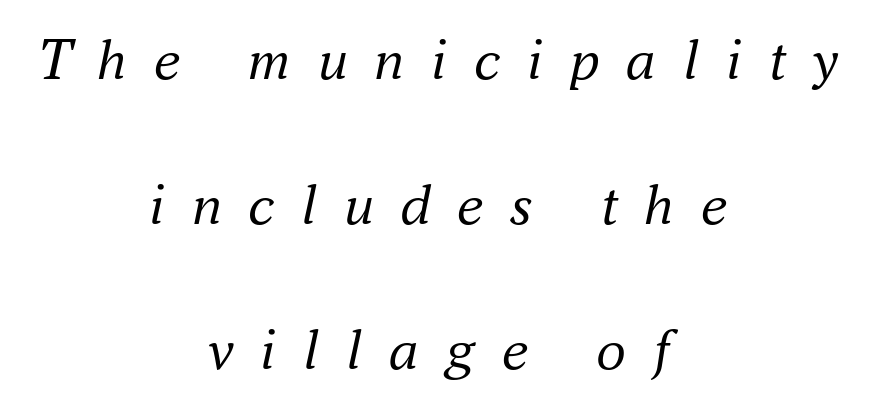
{"serif": "yes", "italic": "yes", "lean": "right", "slant_degrees": 16, "bold": "no", "weight": "regular", "width": "normal", "stroke_contrast": "medium", "x_height": "small", "monospaced": "no", "underline": "no", "align": "center", "line_spacing": "loose", "line_spacing_ratio": 2.42, "letter_spacing": "wide", "letter_spacing_em": 0.44, "glyph_px": 60}
